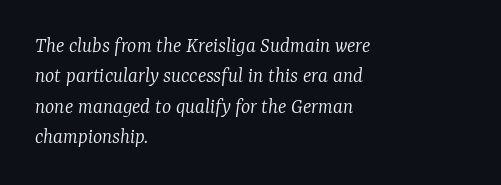
The image shows 22 px text type, italic (leaning right); set left-aligned, normal line spacing (1.38x), normal letter spacing, not underlined.
